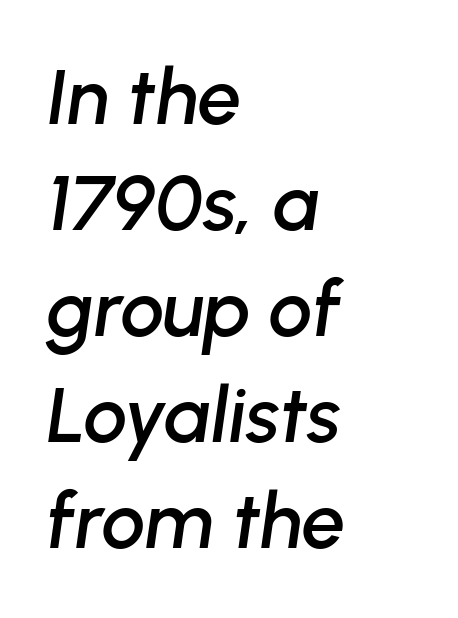
Q: Is the text italic (slanted)? A: Yes, it leans right by about 8 degrees.
Q: Is the text underlined? A: No.
Q: How is the paragraph aligned? A: Left-aligned.
Q: Is the spacing between letters normal or unusually wide? A: Normal.
Q: Is the spacing between lines tight, normal or loose? A: Normal.
Q: Width (condensed, normal, or wide)? A: Normal.
Q: Stroke contrast? A: Low.
Q: x-height? A: Medium.
Q: Monospaced? A: No.
